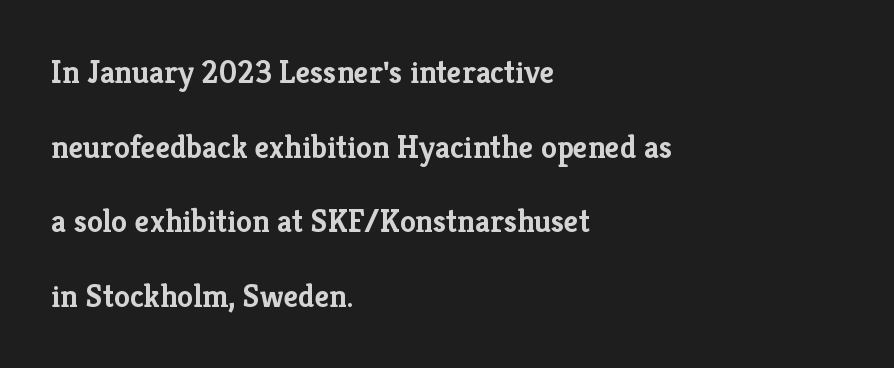
{"serif": "yes", "italic": "no", "bold": "yes", "weight": "semibold", "width": "normal", "stroke_contrast": "low", "x_height": "medium", "monospaced": "no", "underline": "no", "align": "left", "line_spacing": "loose", "line_spacing_ratio": 2.33, "letter_spacing": "normal", "letter_spacing_em": 0.0, "glyph_px": 32}
